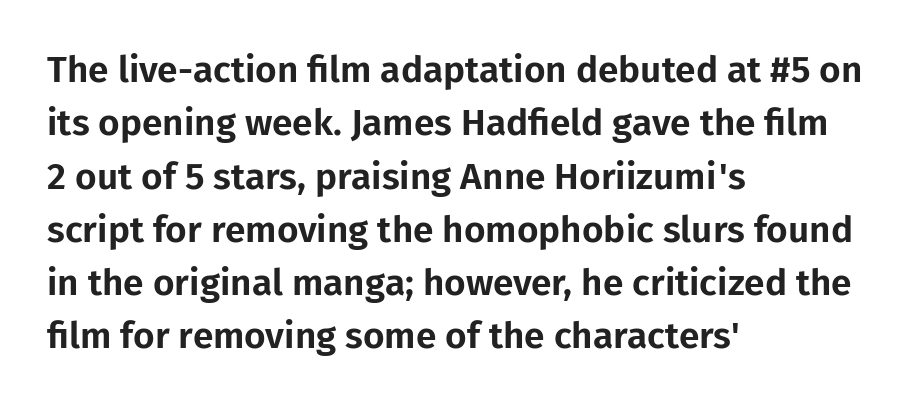
{"serif": "no", "italic": "no", "width": "normal", "stroke_contrast": "low", "x_height": "medium", "monospaced": "no", "underline": "no", "align": "left", "line_spacing": "normal", "line_spacing_ratio": 1.44, "letter_spacing": "normal", "letter_spacing_em": 0.0, "glyph_px": 37}
